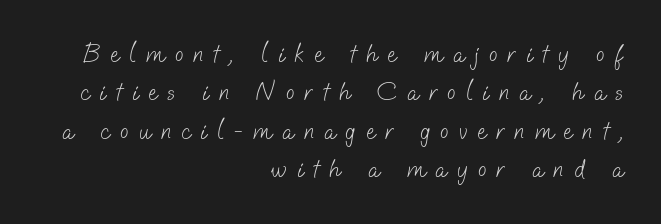
What's the leading like? Ordinary, nothing unusual. Words appear elongated and porous because spacing is wide. The strokes carry an ordinary text weight at most. These lines stack with their right ends in a neat column. The zone under the glyphs is completely vacant.
